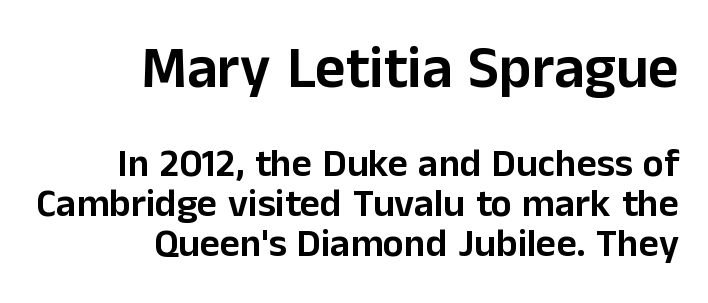
Spacing verdict: proportional, widths tailored to each character. Nope, not italic — everything's standing straight. The upper block of text is set noticeably larger than the block beneath it. The passage shown has conventional tracking throughout.
